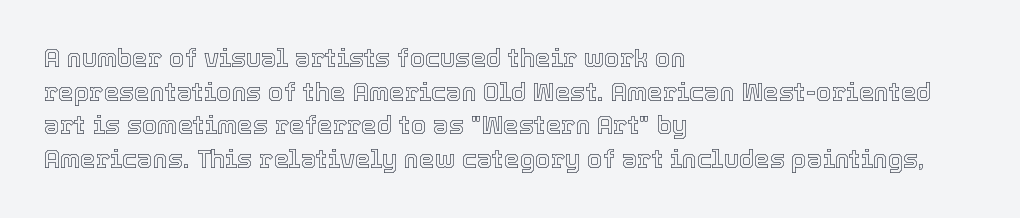
The image shows 25 px text type, upright; set left-aligned, normal line spacing (1.35x), normal letter spacing, not underlined.
